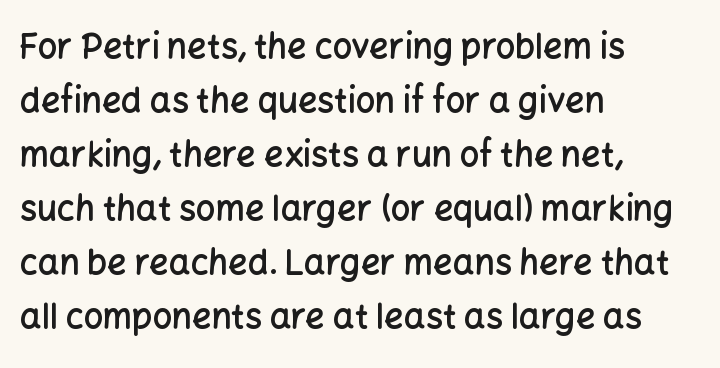
{"serif": "no", "italic": "no", "bold": "semi", "weight": "semibold", "width": "normal", "stroke_contrast": "low", "x_height": "medium", "monospaced": "no", "underline": "no", "align": "left", "line_spacing": "normal", "line_spacing_ratio": 1.59, "letter_spacing": "normal", "letter_spacing_em": 0.0, "glyph_px": 34}
